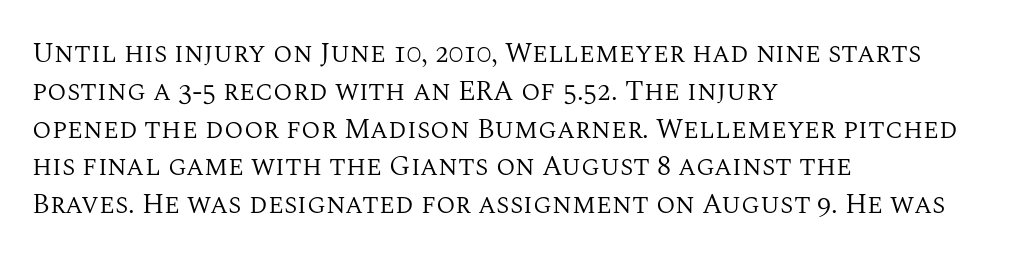
{"serif": "yes", "italic": "no", "bold": "no", "weight": "regular", "width": "normal", "stroke_contrast": "medium", "x_height": "large", "monospaced": "no", "underline": "no", "align": "left", "line_spacing": "normal", "line_spacing_ratio": 1.35, "letter_spacing": "normal", "letter_spacing_em": 0.0, "glyph_px": 28}
